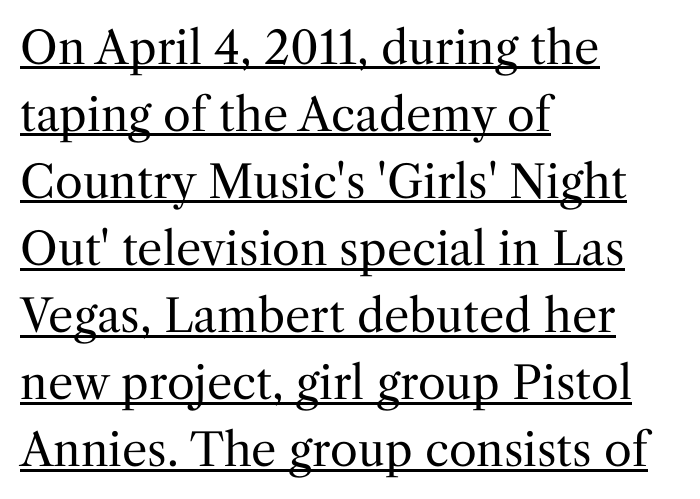
The image shows 45 px regular-weight serif type, upright; set left-aligned, normal line spacing (1.49x), normal letter spacing, underlined; medium stroke contrast and a medium x-height.
